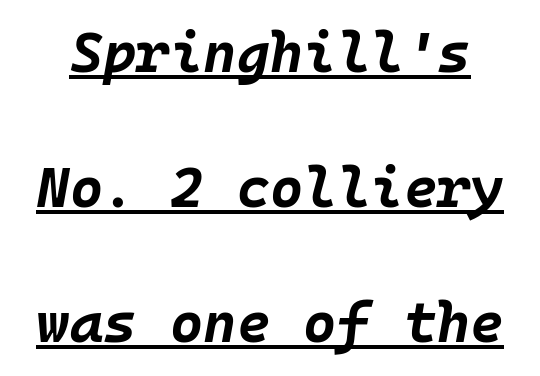
The image shows 57 px bold type, italic (leaning right), monospaced; set loose line spacing (2.37x), normal letter spacing, underlined; low stroke contrast and a large x-height.
